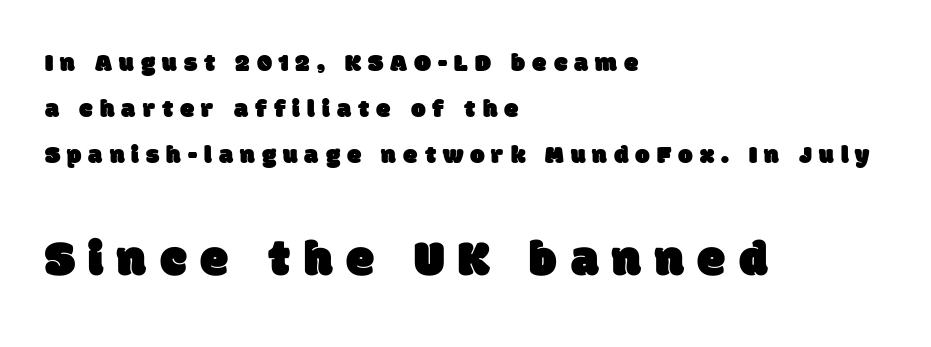
Q: Is the typeface a serif or a sans-serif typeface? A: Sans-serif.
Q: Is the text underlined? A: No.
Q: How is the paragraph aligned? A: Left-aligned.
Q: Is the spacing between letters normal or unusually wide? A: Unusually wide.
Q: Which block of text is set in a larger size, the first (top) or the second (bottom)? A: The second (bottom) one.
Q: Width (condensed, normal, or wide)? A: Normal.
Q: Stroke contrast? A: Low.
Q: x-height? A: Large.
Q: Monospaced? A: No.
